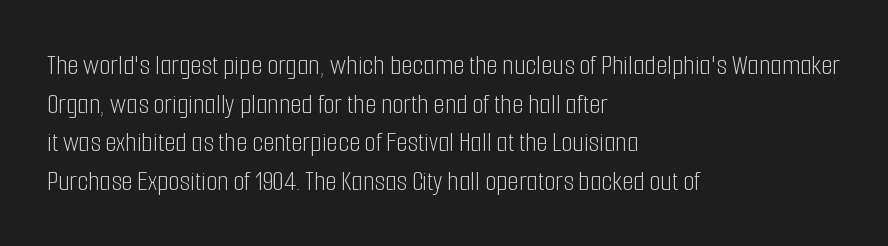
Q: Is the text bold? A: No.
Q: Is the text italic (slanted)? A: No, it is upright.
Q: Is the typeface a serif or a sans-serif typeface? A: Sans-serif.
Q: Is the text underlined? A: No.
Q: How is the paragraph aligned? A: Left-aligned.
Q: Is the spacing between letters normal or unusually wide? A: Normal.
Q: Is the spacing between lines tight, normal or loose? A: Normal.
Q: Width (condensed, normal, or wide)? A: Condensed.
Q: Stroke contrast? A: Low.
Q: x-height? A: Medium.
Q: Monospaced? A: No.
